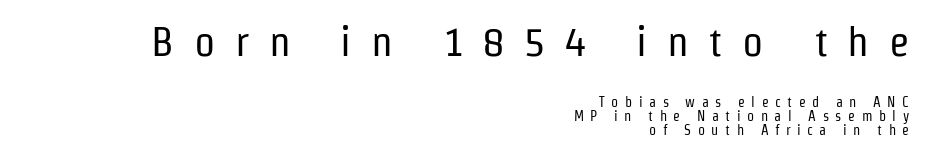
The image shows 42 px regular-weight, condensed sans-serif type, upright; set right-aligned, tight line spacing (1.0x), unusually wide letter spacing (+0.47 em), not underlined; the first (top) block is 3.0x larger; low stroke contrast and a medium x-height.
